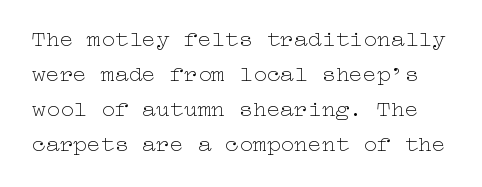
Q: Is the text bold? A: No.
Q: Is the text italic (slanted)? A: No, it is upright.
Q: Is the text underlined? A: No.
Q: Is the spacing between letters normal or unusually wide? A: Normal.
Q: Is the spacing between lines tight, normal or loose? A: Normal.
